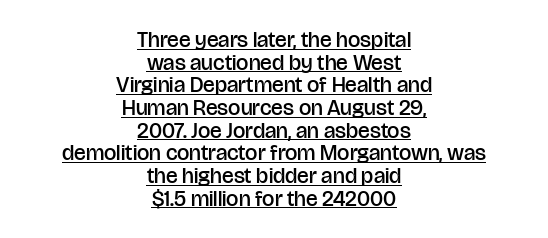
Q: Is the text bold? A: Semi-bold.
Q: Is the text italic (slanted)? A: No, it is upright.
Q: Is the text underlined? A: Yes.
Q: How is the paragraph aligned? A: Centered.
Q: Is the spacing between letters normal or unusually wide? A: Normal.
Q: Is the spacing between lines tight, normal or loose? A: Tight.
